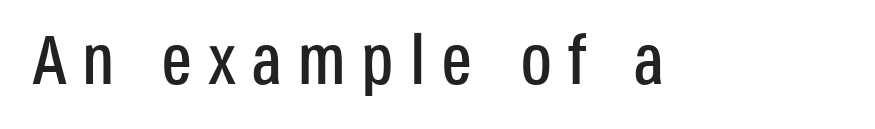
The face used here is a sans, in the tradition of grotesques and geometrics. Every stem runs plumb, perpendicular to the baseline. Underline: absent. These lines are rendered in a variable-pitch font. The horizontal fit of the characters is loose and conspicuously gappy.
